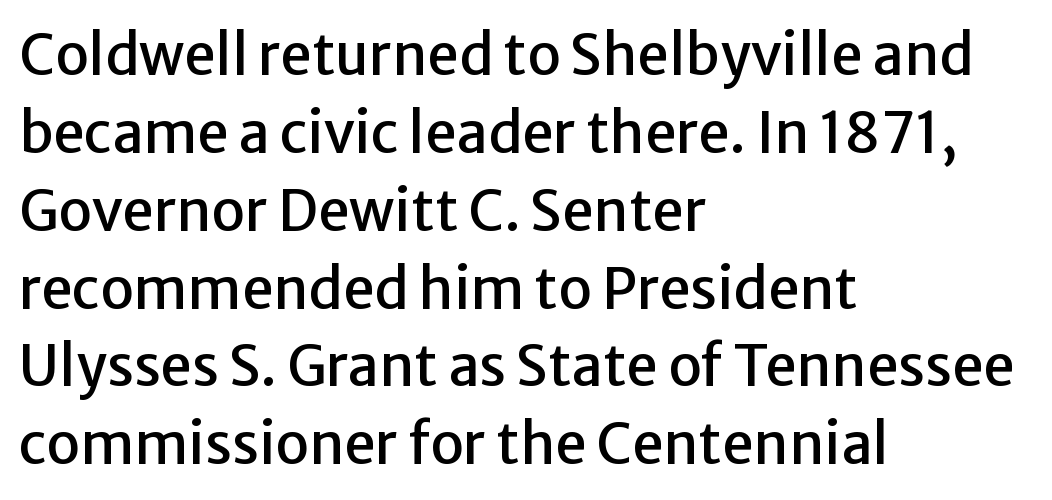
Q: Is the text italic (slanted)? A: No, it is upright.
Q: Is the typeface a serif or a sans-serif typeface? A: Sans-serif.
Q: Is the text underlined? A: No.
Q: How is the paragraph aligned? A: Left-aligned.
Q: Is the spacing between letters normal or unusually wide? A: Normal.
Q: Is the spacing between lines tight, normal or loose? A: Normal.
Q: Width (condensed, normal, or wide)? A: Normal.
Q: Stroke contrast? A: Low.
Q: x-height? A: Medium.
Q: Monospaced? A: No.
